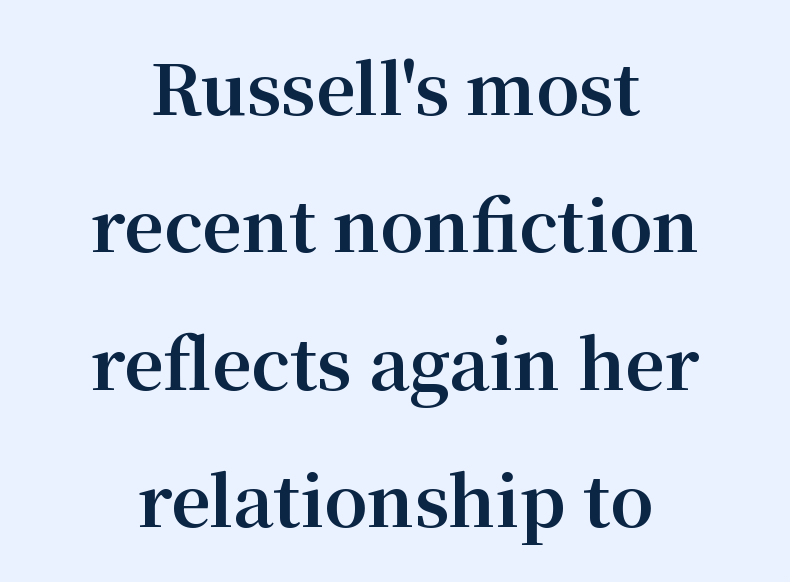
{"serif": "yes", "italic": "no", "bold": "yes", "weight": "bold", "width": "normal", "stroke_contrast": "medium", "x_height": "medium", "monospaced": "no", "underline": "no", "align": "center", "line_spacing": "loose", "line_spacing_ratio": 1.99, "letter_spacing": "normal", "letter_spacing_em": 0.0, "glyph_px": 69}
